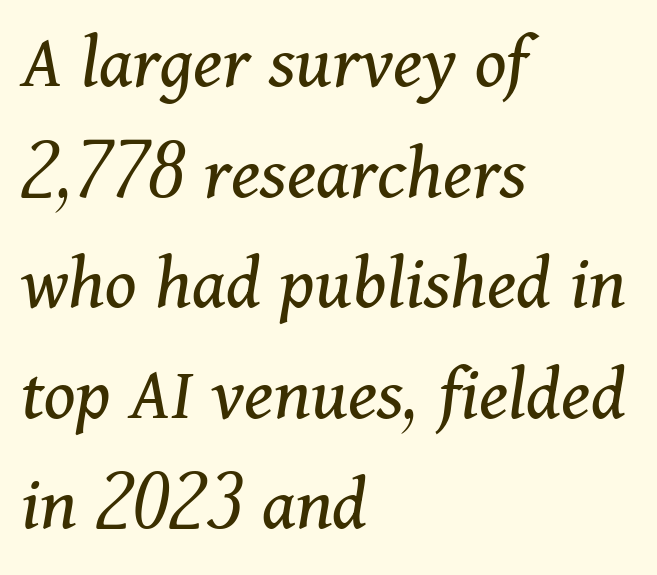
Letterform terminals end in serifs throughout the passage. Do the characters align in a grid? No, the font is proportional. In CSS terms this would be text-align: left. This is oblique type, the kind used for emphasis or titles.
